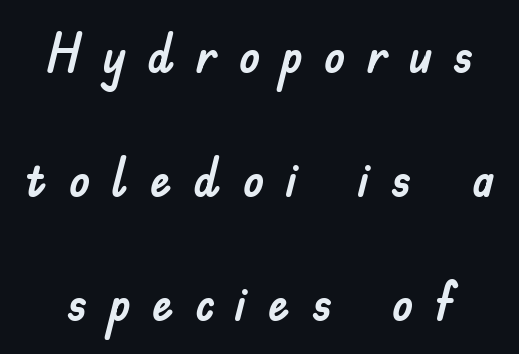
Q: Is the text italic (slanted)? A: Yes.
Q: Is the typeface a serif or a sans-serif typeface? A: Sans-serif.
Q: Is the text underlined? A: No.
Q: Is the spacing between letters normal or unusually wide? A: Unusually wide.
Q: Is the spacing between lines tight, normal or loose? A: Loose.
Q: Width (condensed, normal, or wide)? A: Normal.
Q: Stroke contrast? A: Low.
Q: x-height? A: Small.
Q: Monospaced? A: No.
